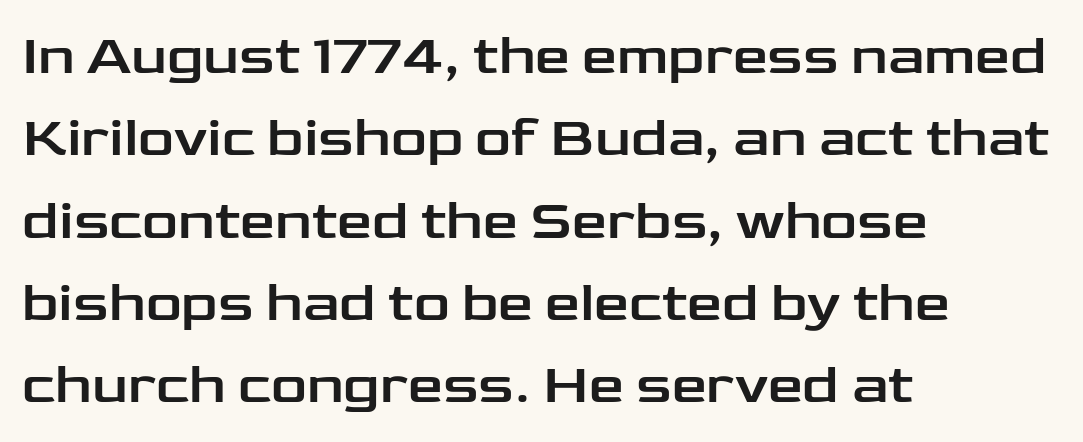
{"serif": "no", "italic": "no", "width": "wide", "stroke_contrast": "low", "x_height": "medium", "monospaced": "no", "underline": "no", "align": "left", "line_spacing": "normal", "line_spacing_ratio": 1.47, "letter_spacing": "normal", "letter_spacing_em": 0.0, "glyph_px": 56}
